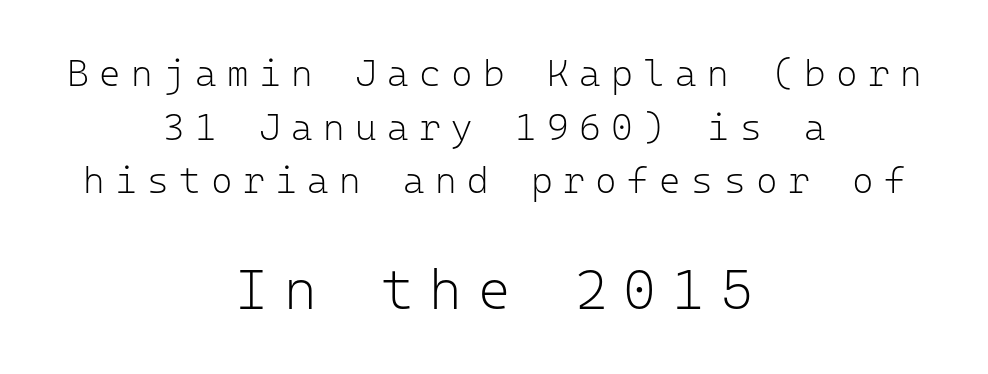
Larger block? The one below; the one above is distinctly smaller. Regarding serifs, this sample does without them. Descender tails drop into unmarked territory. The passage shown has open, widely tracked lettering throughout. Rendered with straight, roman letterforms. Visually the block forms a symmetrical silhouette, jagged on both flanks.
